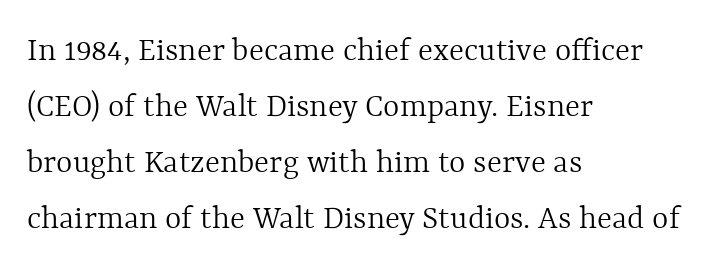
Q: Is the text bold? A: No.
Q: Is the text italic (slanted)? A: No, it is upright.
Q: Is the text underlined? A: No.
Q: How is the paragraph aligned? A: Left-aligned.
Q: Is the spacing between letters normal or unusually wide? A: Normal.
Q: Is the spacing between lines tight, normal or loose? A: Normal.
Q: Width (condensed, normal, or wide)? A: Normal.
Q: x-height? A: Medium.
Q: Monospaced? A: No.
